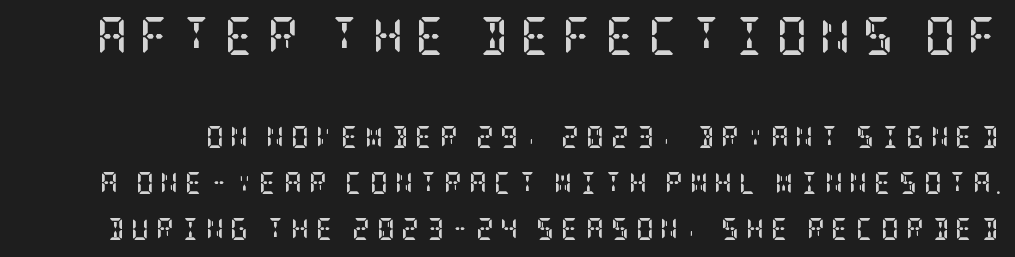
{"serif": "yes", "italic": "no", "bold": "yes", "weight": "semibold", "width": "condensed", "stroke_contrast": "low", "x_height": "large", "underline": "no", "line_spacing": "loose", "line_spacing_ratio": 2.08, "letter_spacing": "wide", "letter_spacing_em": 0.31, "larger_block": "first", "size_ratio": 1.73, "glyph_px": 38}
